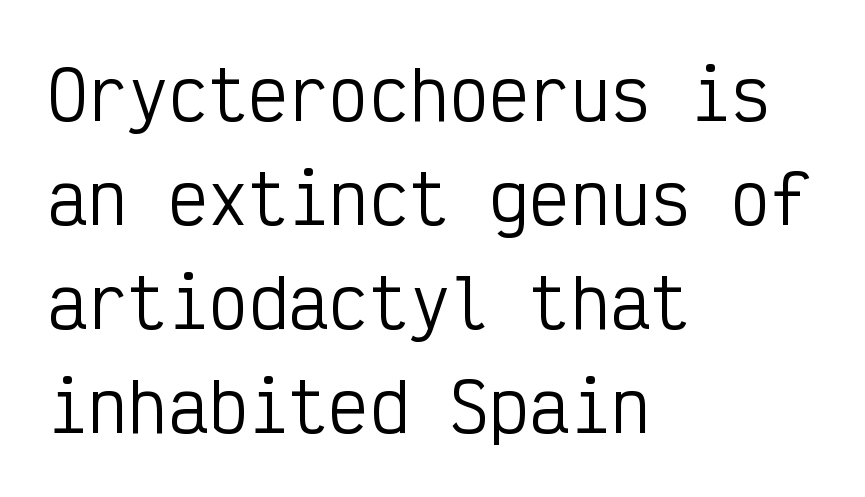
The image shows 67 px regular-weight, condensed sans-serif type, upright, monospaced; set left-aligned, normal line spacing (1.55x), normal letter spacing, not underlined; low stroke contrast and a medium x-height.
